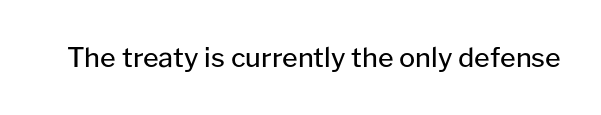
{"italic": "no", "bold": "no", "underline": "no", "letter_spacing": "normal", "letter_spacing_em": 0.0, "glyph_px": 27}
